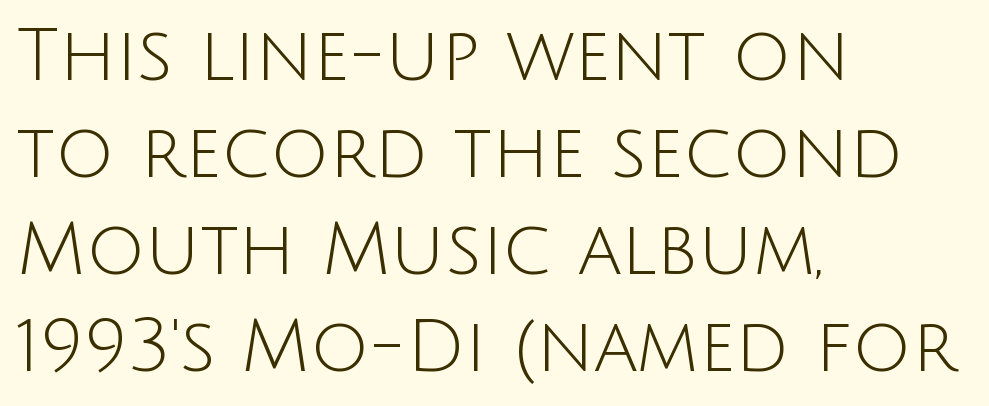
{"serif": "no", "italic": "no", "bold": "no", "weight": "light", "width": "normal", "stroke_contrast": "low", "x_height": "large", "monospaced": "no", "underline": "no", "align": "left", "line_spacing": "normal", "line_spacing_ratio": 1.33, "letter_spacing": "normal", "letter_spacing_em": 0.0, "glyph_px": 73}
